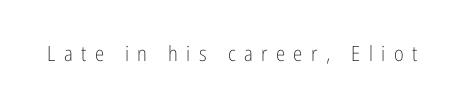
The image shows 21 px text type, upright; set unusually wide letter spacing (+0.4 em), not underlined.
